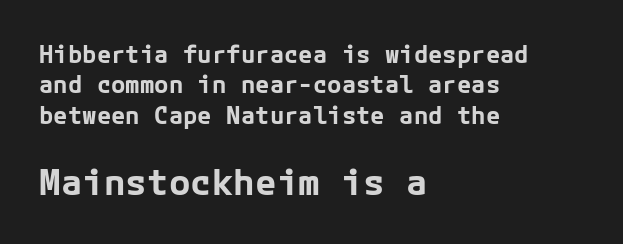
Q: Is the text bold? A: Yes.
Q: Is the text italic (slanted)? A: No, it is upright.
Q: Is the typeface a serif or a sans-serif typeface? A: Sans-serif.
Q: Is the text underlined? A: No.
Q: How is the paragraph aligned? A: Left-aligned.
Q: Is the spacing between letters normal or unusually wide? A: Normal.
Q: Is the spacing between lines tight, normal or loose? A: Normal.
Q: Which block of text is set in a larger size, the first (top) or the second (bottom)? A: The second (bottom) one.
Q: Width (condensed, normal, or wide)? A: Normal.
Q: Stroke contrast? A: Low.
Q: x-height? A: Medium.
